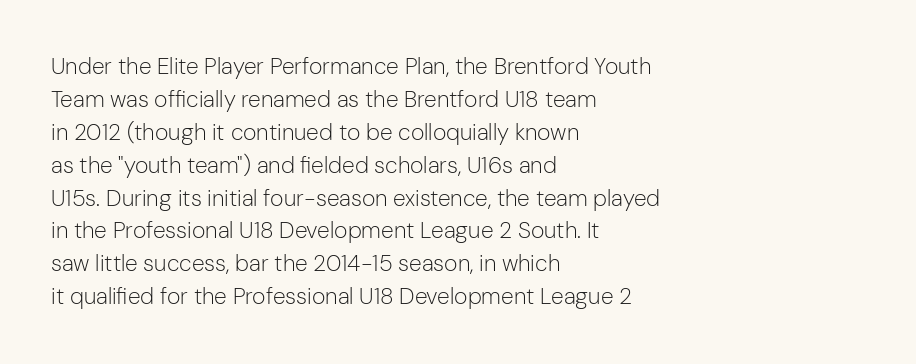
Honestly, the row spacing looks completely unremarkable. Caption: face not bold, strokes unweighted. Posture: vertical. This rendering features lettering with no underline. The setting favours the left margin, as ordinary paragraphs usually do.
